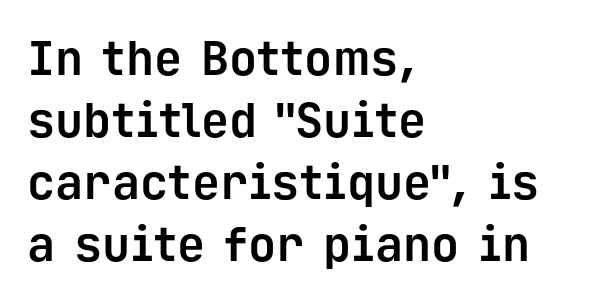
{"serif": "no", "italic": "no", "bold": "yes", "weight": "bold", "width": "normal", "stroke_contrast": "low", "x_height": "medium", "monospaced": "yes", "underline": "no", "align": "left", "line_spacing": "normal", "line_spacing_ratio": 1.32, "letter_spacing": "normal", "letter_spacing_em": 0.0, "glyph_px": 47}
